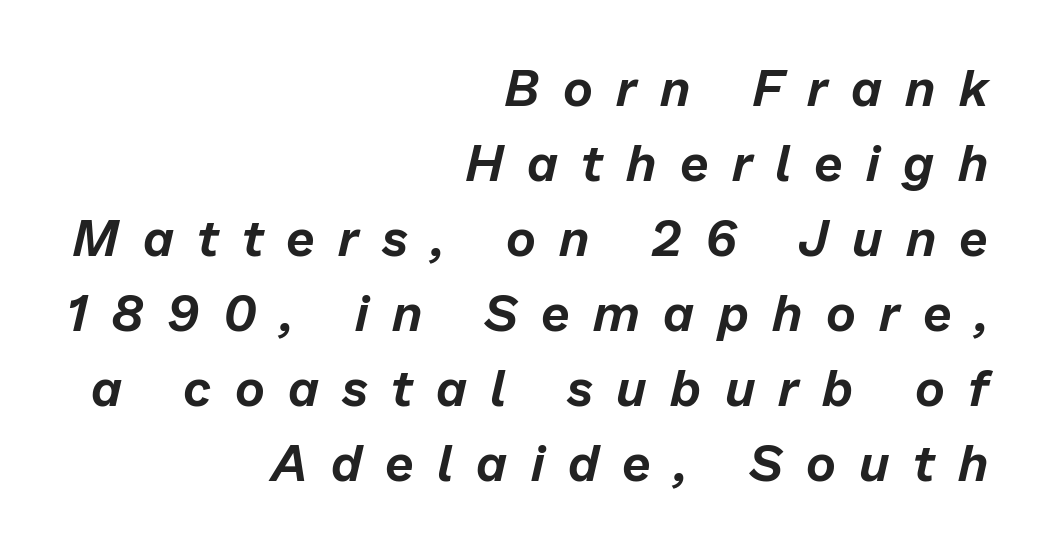
Does extra space separate the letters? Yes, quite a lot of it. The passage shown is typed in a proportional face where columns would drift. Line spacing here is normal. Italic: yes, the glyphs are oblique.
